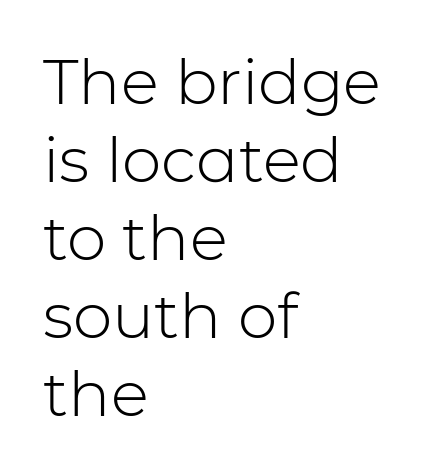
Q: Is the text bold? A: No.
Q: Is the text italic (slanted)? A: No, it is upright.
Q: Is the typeface a serif or a sans-serif typeface? A: Sans-serif.
Q: Is the text underlined? A: No.
Q: How is the paragraph aligned? A: Left-aligned.
Q: Is the spacing between letters normal or unusually wide? A: Normal.
Q: Width (condensed, normal, or wide)? A: Normal.
Q: Stroke contrast? A: Low.
Q: x-height? A: Medium.
Q: Monospaced? A: No.
